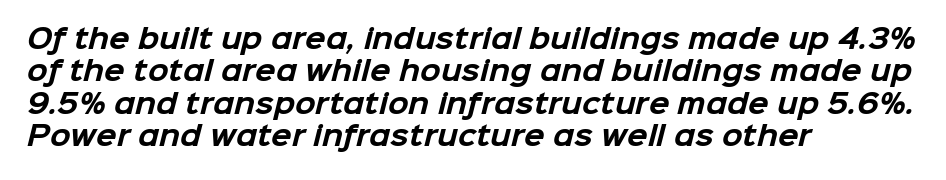
Q: Is the text bold? A: Yes.
Q: Is the text underlined? A: No.
Q: How is the paragraph aligned? A: Left-aligned.
Q: Is the spacing between letters normal or unusually wide? A: Normal.
